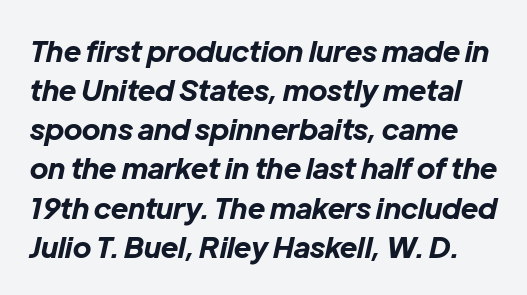
{"italic": "yes", "lean": "right", "slant_degrees": 12, "bold": "yes", "weight": "bold", "width": "normal", "stroke_contrast": "low", "x_height": "medium", "monospaced": "no", "underline": "no", "line_spacing": "normal", "line_spacing_ratio": 1.35, "letter_spacing": "normal", "letter_spacing_em": 0.0, "glyph_px": 29}
